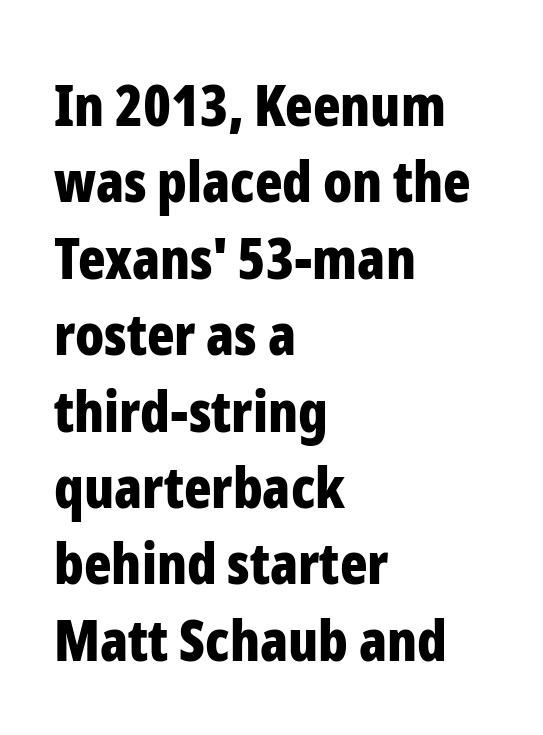
{"serif": "no", "italic": "no", "bold": "yes", "weight": "bold", "width": "condensed", "stroke_contrast": "low", "x_height": "medium", "monospaced": "no", "underline": "no", "align": "left", "line_spacing": "normal", "line_spacing_ratio": 1.34, "letter_spacing": "normal", "letter_spacing_em": 0.0, "glyph_px": 57}
